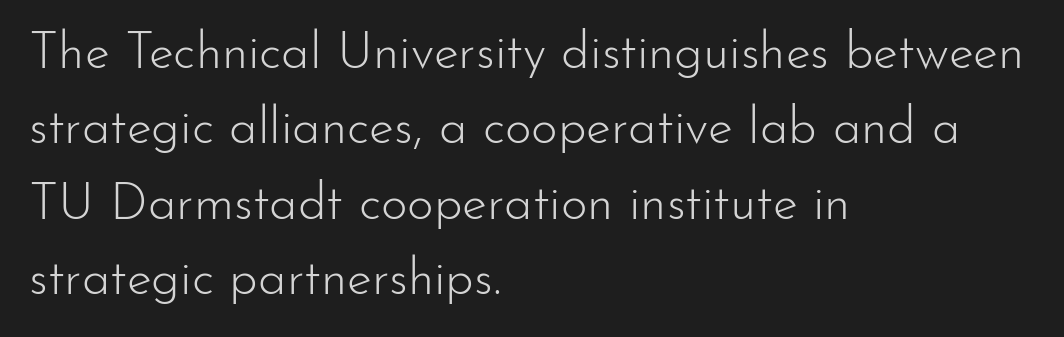
{"serif": "no", "italic": "no", "bold": "no", "weight": "light", "width": "normal", "stroke_contrast": "low", "x_height": "small", "monospaced": "no", "underline": "no", "align": "left", "line_spacing": "normal", "line_spacing_ratio": 1.48, "letter_spacing": "normal", "letter_spacing_em": 0.0, "glyph_px": 51}
